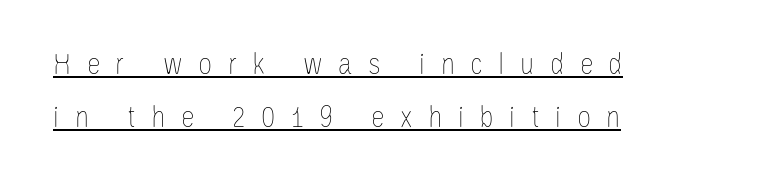
Q: Is the text bold? A: No.
Q: Is the text italic (slanted)? A: No, it is upright.
Q: Is the text underlined? A: Yes.
Q: How is the paragraph aligned? A: Left-aligned.
Q: Is the spacing between letters normal or unusually wide? A: Unusually wide.
Q: Width (condensed, normal, or wide)? A: Condensed.
Q: Stroke contrast? A: Low.
Q: x-height? A: Large.
Q: Monospaced? A: No.
